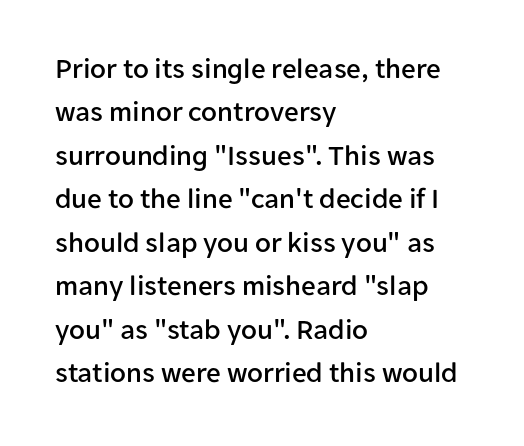
Successive baselines arrive at the customary interval. Characters follow at the spacing the type designer built in. The space directly below the letters is spotless. I'd call this a sans setting — the letters go barefoot. Each line starts at the same left margin while the right side varies. Posture: straight, roman, zero tilt.
